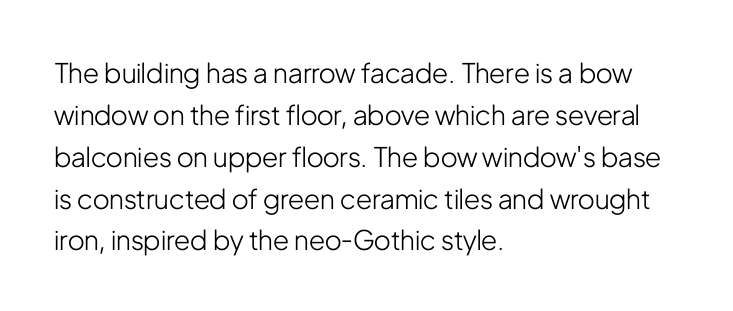
Q: Is the text bold? A: No.
Q: Is the text italic (slanted)? A: No, it is upright.
Q: Is the text underlined? A: No.
Q: How is the paragraph aligned? A: Left-aligned.
Q: Is the spacing between letters normal or unusually wide? A: Normal.
Q: Is the spacing between lines tight, normal or loose? A: Normal.
